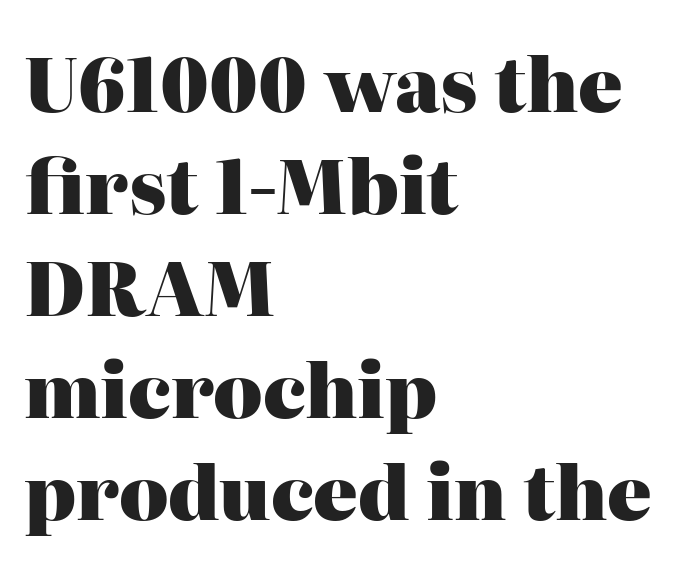
Layout note: lines flush left. Proportional: the letters do not fall into vertical columns. Tracking here is standard; glyphs follow each other at the usual distance. Students, this is bold: see how much ink each stroke carries.
